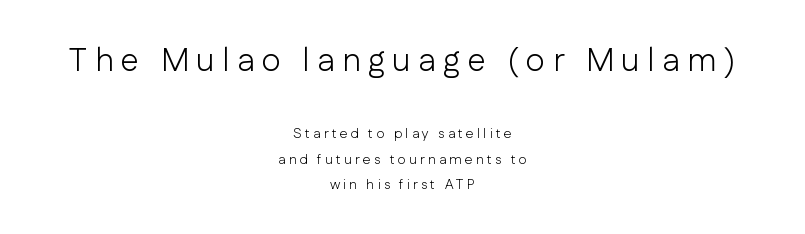
The image shows 33 px light sans-serif type, upright; set centered, line spacing 1.82x, unusually wide letter spacing (+0.22 em), not underlined; the first (top) block is 2.36x larger; low stroke contrast and a medium x-height.
